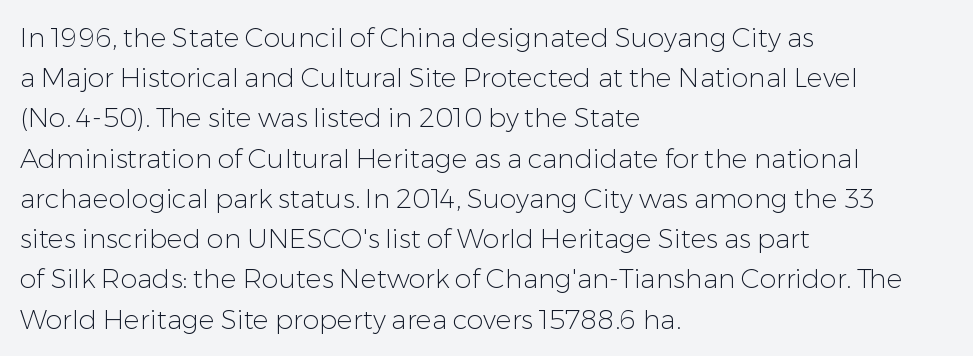
The image shows 27 px text type, upright; set left-aligned, normal line spacing (1.49x), normal letter spacing, not underlined.
